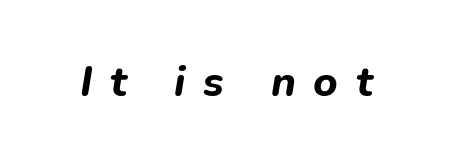
Q: Is the text bold? A: Yes.
Q: Is the text italic (slanted)? A: Yes, it leans right by about 9 degrees.
Q: Is the text underlined? A: No.
Q: Is the spacing between letters normal or unusually wide? A: Unusually wide.
Q: Width (condensed, normal, or wide)? A: Normal.
Q: Stroke contrast? A: Low.
Q: x-height? A: Medium.
Q: Monospaced? A: No.
